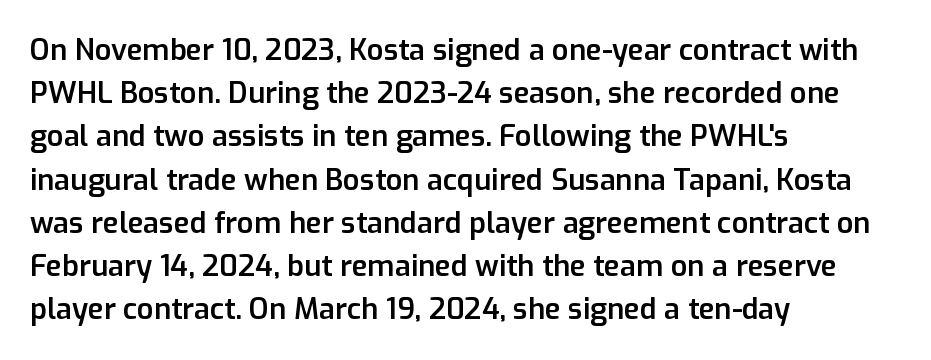
The image shows 29 px semibold sans-serif type, upright; set left-aligned, normal line spacing (1.49x), normal letter spacing, not underlined; low stroke contrast and a medium x-height.
